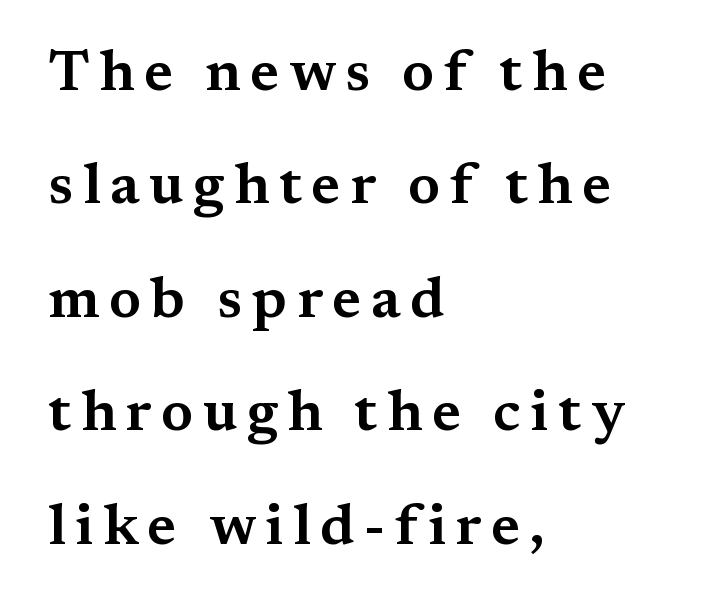
The image shows 57 px wide serif type, upright; set left-aligned, loose line spacing (1.99x), not underlined; medium stroke contrast and a medium x-height.
